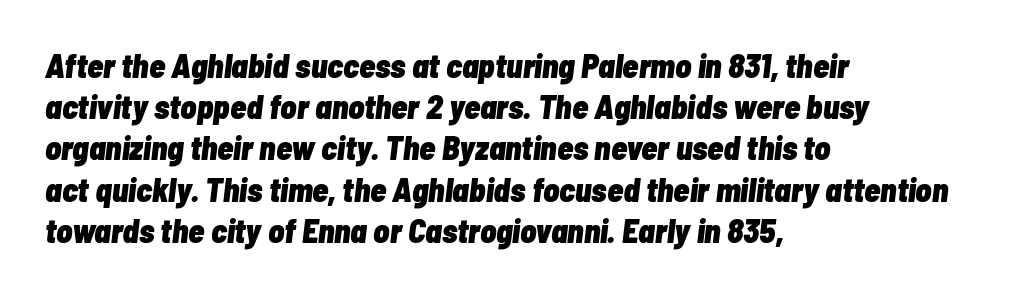
{"italic": "yes", "lean": "right", "slant_degrees": 7, "bold": "yes", "weight": "heavy", "width": "condensed", "stroke_contrast": "low", "x_height": "medium", "monospaced": "no", "underline": "no", "align": "left", "line_spacing": "normal", "line_spacing_ratio": 1.25, "letter_spacing": "normal", "letter_spacing_em": 0.0, "glyph_px": 33}
